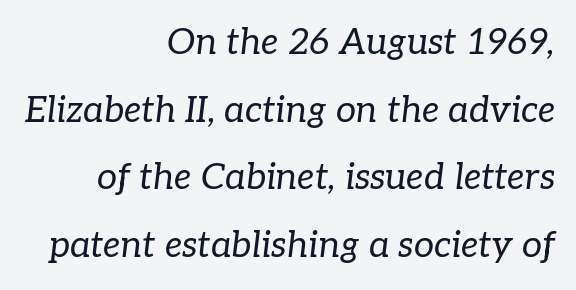
If you drew a line through each stem, it would be angled. Think of a printed novel: that variable character pitch is what you see here. The compositor pushed each line to the right boundary. This rendering features lettering with no underline. What stands out about the letter spacing? Nothing — it is the standard amount. The font is comparable to plain body text, perhaps lighter.
